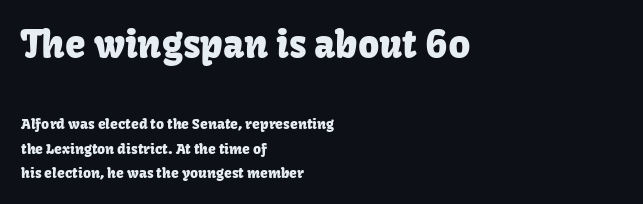
Glyph-to-glyph distance matches everyday printed text. The rendering shrinks the type as you move from the upper chunk to the lower. The words here are not underlined. The lines in this sample share a left origin and differ only in where they stop. Looks like regular typesetting: each glyph gets only the width it needs. Italic: no, the glyphs are upright roman.
